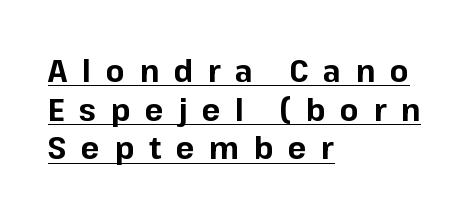
Horizontal alignment here is leftward, the default for most running prose. Do the characters align in a grid? No, the font is proportional. Somebody hit Ctrl+U on this one — the words are underlined. The letters carry no serifs — their stems end cleanly without finishing strokes. Rendered with straight, roman letterforms.
